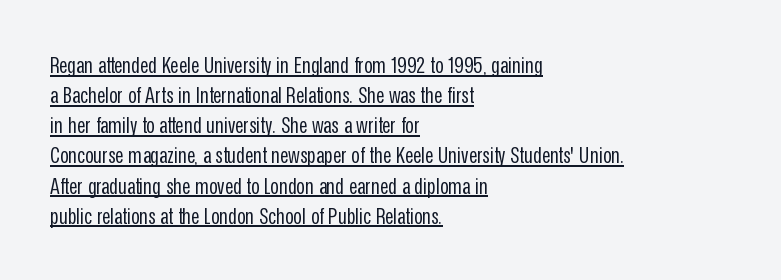
The image shows 23 px text type, upright; set left-aligned, normal line spacing (1.31x), normal letter spacing, underlined.
